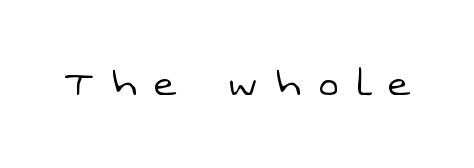
The image shows 47 px light sans-serif type; set unusually wide letter spacing (+0.4 em), not underlined; low stroke contrast and a medium x-height.
